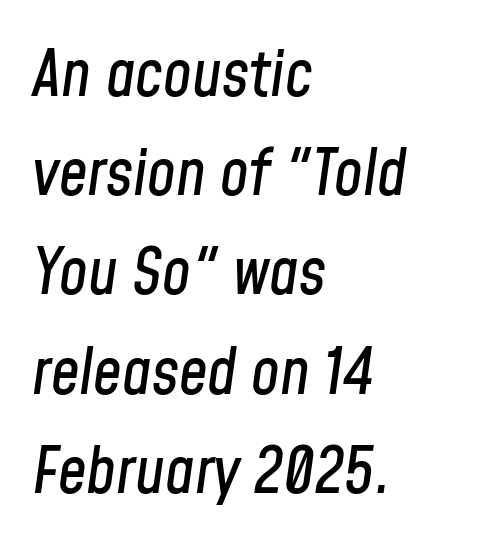
The image shows 64 px condensed type, italic (leaning right); set left-aligned, normal line spacing (1.55x), normal letter spacing, not underlined; low stroke contrast and a medium x-height.
